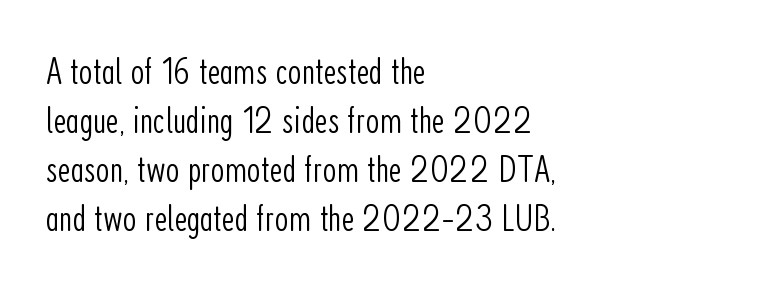
The image shows 39 px light, condensed sans-serif type, upright; set left-aligned, normal line spacing (1.26x), normal letter spacing, not underlined; low stroke contrast and a medium x-height.
